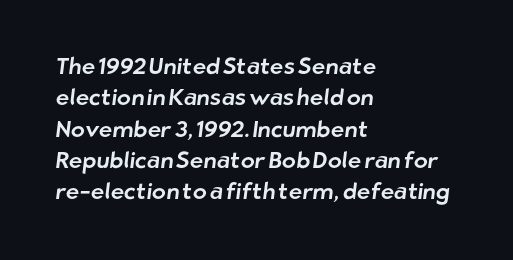
Students, note that the glyphs here touch the page at normal intervals. Rule under the text: the space is simply empty. Summary of vertical rhythm: regular, with standard interline spacing. Horizontally, the lines are justified to the leading edge only.
